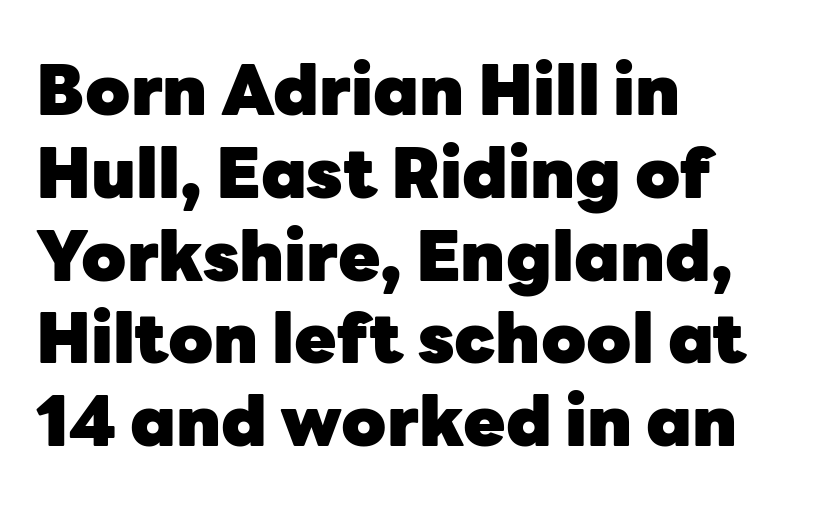
The image shows 69 px heavy sans-serif type, upright; set left-aligned, line spacing 1.2x, normal letter spacing, not underlined; low stroke contrast and a medium x-height.
